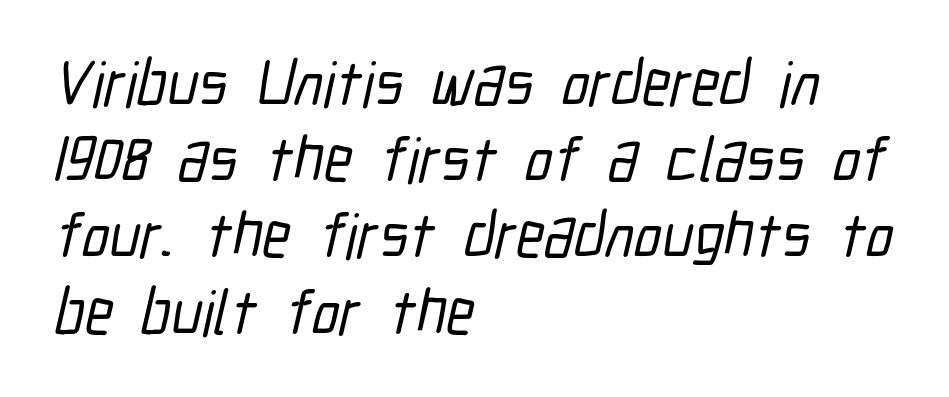
{"serif": "no", "width": "condensed", "stroke_contrast": "low", "x_height": "medium", "monospaced": "no", "underline": "no", "align": "left", "line_spacing_ratio": 1.21, "letter_spacing": "normal", "letter_spacing_em": 0.0, "glyph_px": 63}
